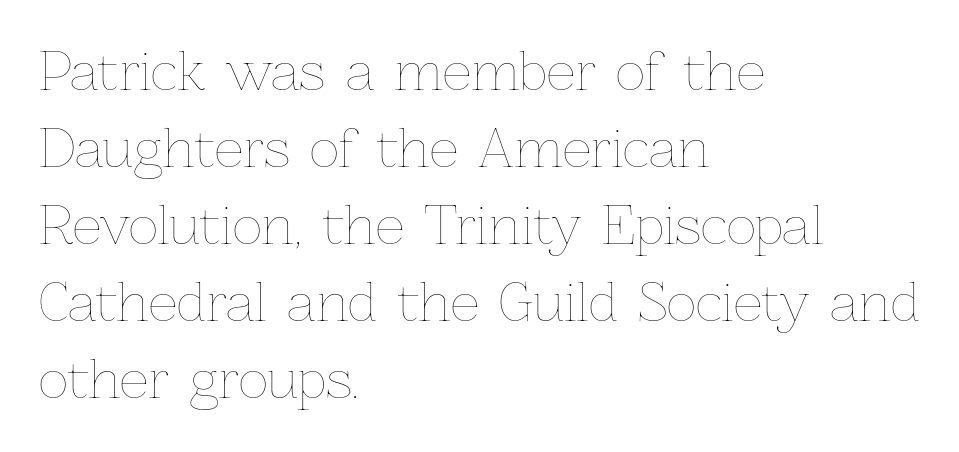
Stem width sits at or under what a default text font uses. Is there any slant? The stems are plumb. Character widths vary here, with narrow letters taking less room than wide ones. If you drew a ruler down the left edge, every line would touch it.
